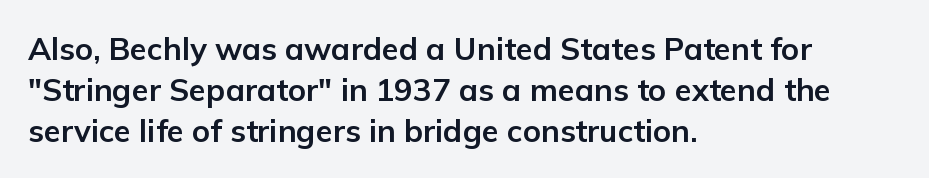
The image shows 31 px bold sans-serif type, upright; set left-aligned, normal line spacing (1.32x), normal letter spacing, not underlined; low stroke contrast and a medium x-height.
